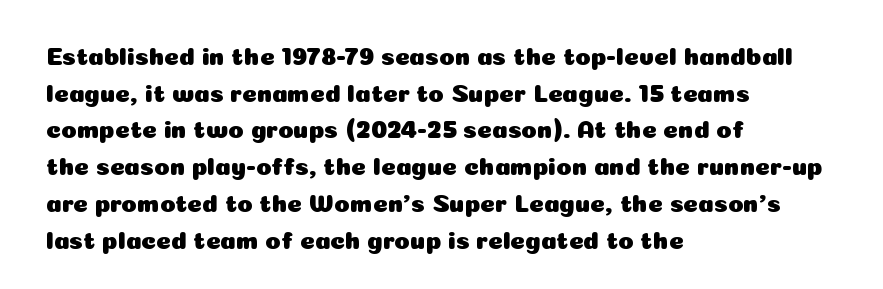
The letters stand straight up with perfectly vertical stems. The tracking reads as untouched default to a designer's eye. Vertical spacing — default. All the whitespace from short lines collects on the right. Bare-footed words on every line.
